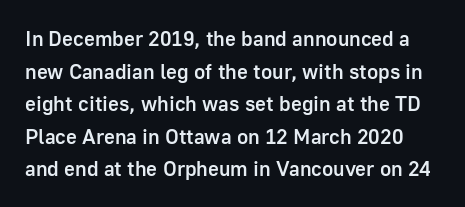
Q: Is the text bold? A: Semi-bold.
Q: Is the text italic (slanted)? A: No, it is upright.
Q: Is the text underlined? A: No.
Q: Is the spacing between letters normal or unusually wide? A: Normal.
Q: Is the spacing between lines tight, normal or loose? A: Normal.
